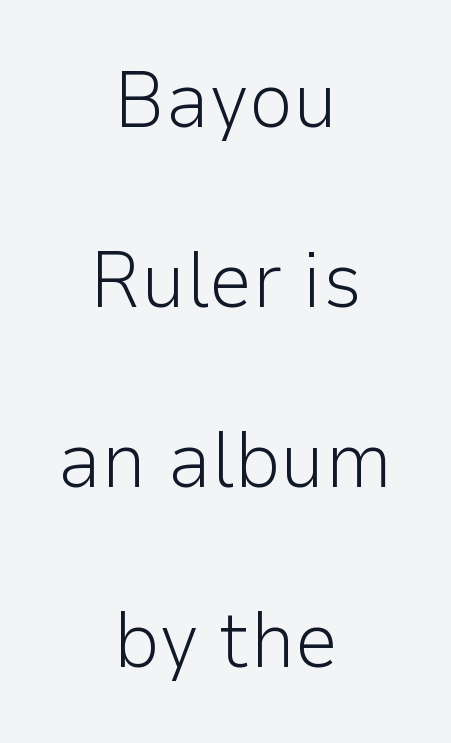
The image shows 79 px light sans-serif type, upright; set centered, loose line spacing (2.28x), normal letter spacing, not underlined; low stroke contrast and a medium x-height.
